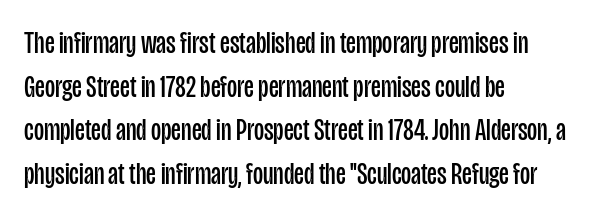
Q: Is the text bold? A: No.
Q: Is the text italic (slanted)? A: No, it is upright.
Q: Is the typeface a serif or a sans-serif typeface? A: Sans-serif.
Q: Is the text underlined? A: No.
Q: How is the paragraph aligned? A: Left-aligned.
Q: Is the spacing between letters normal or unusually wide? A: Normal.
Q: Is the spacing between lines tight, normal or loose? A: Normal.
Q: Width (condensed, normal, or wide)? A: Condensed.
Q: Stroke contrast? A: Low.
Q: x-height? A: Large.
Q: Monospaced? A: No.
